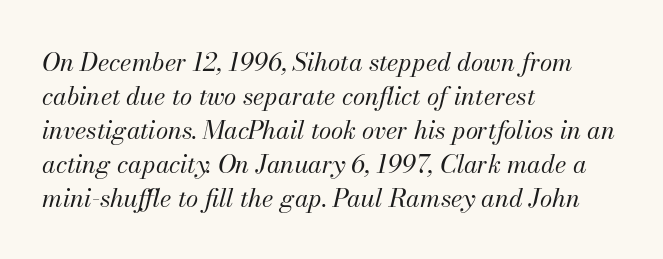
{"italic": "yes", "lean": "right", "slant_degrees": 13, "bold": "no", "underline": "no", "align": "left", "line_spacing": "normal", "line_spacing_ratio": 1.36, "letter_spacing": "normal", "letter_spacing_em": 0.0, "glyph_px": 25}
